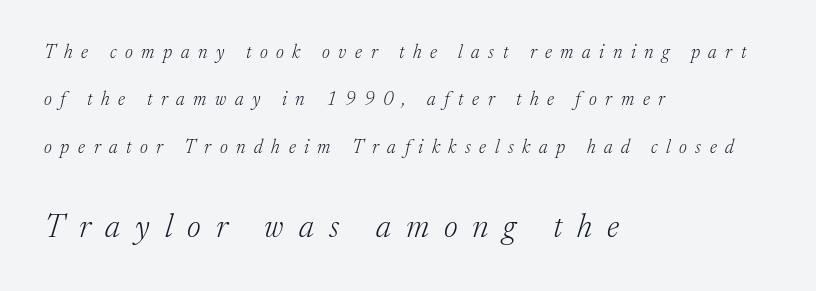
{"serif": "yes", "italic": "yes", "lean": "right", "slant_degrees": 17, "bold": "no", "weight": "light", "width": "normal", "stroke_contrast": "low", "x_height": "medium", "monospaced": "no", "underline": "no", "align": "left", "line_spacing": "loose", "line_spacing_ratio": 2.49, "letter_spacing": "wide", "letter_spacing_em": 0.45, "larger_block": "second", "size_ratio": 1.74, "glyph_px": 33}
